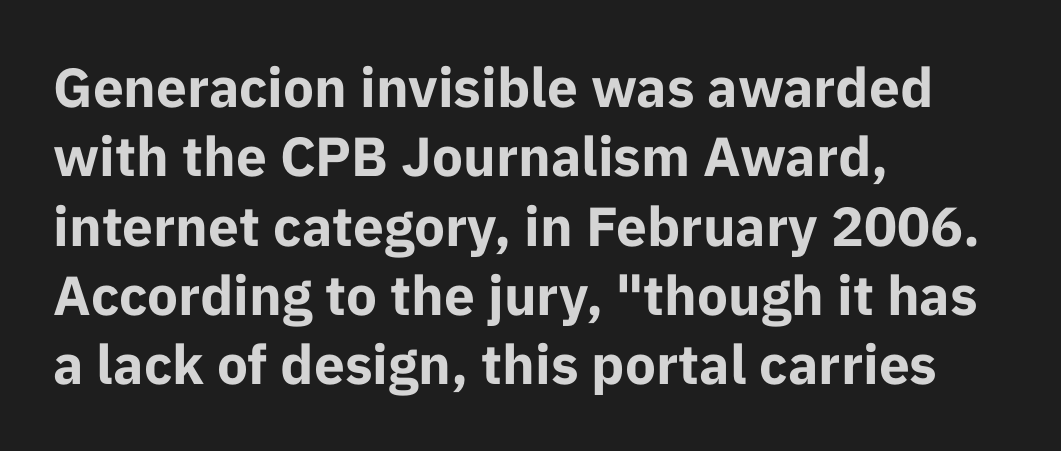
The image shows 55 px bold sans-serif type, upright; set left-aligned, normal line spacing (1.26x), normal letter spacing, not underlined; low stroke contrast and a medium x-height.
